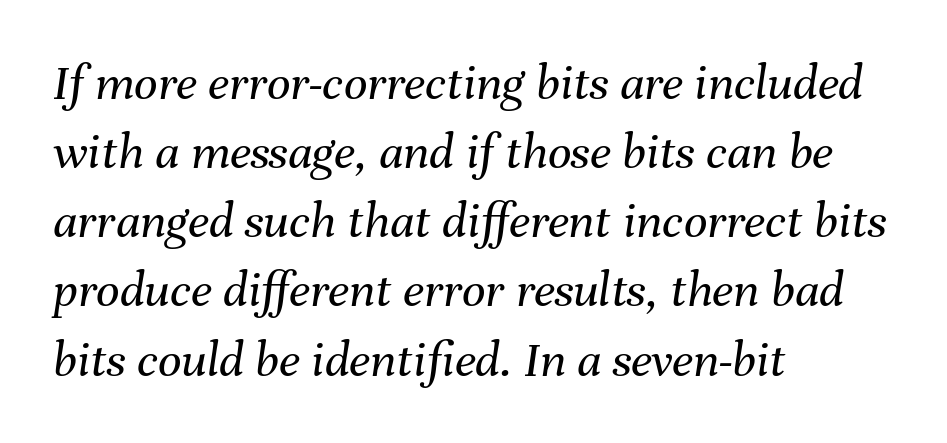
Q: Is the text bold? A: No.
Q: Is the text italic (slanted)? A: Yes, it leans right by about 8 degrees.
Q: Is the text underlined? A: No.
Q: How is the paragraph aligned? A: Left-aligned.
Q: Is the spacing between letters normal or unusually wide? A: Normal.
Q: Is the spacing between lines tight, normal or loose? A: Normal.
Q: Width (condensed, normal, or wide)? A: Normal.
Q: Stroke contrast? A: Medium.
Q: x-height? A: Medium.
Q: Monospaced? A: No.
